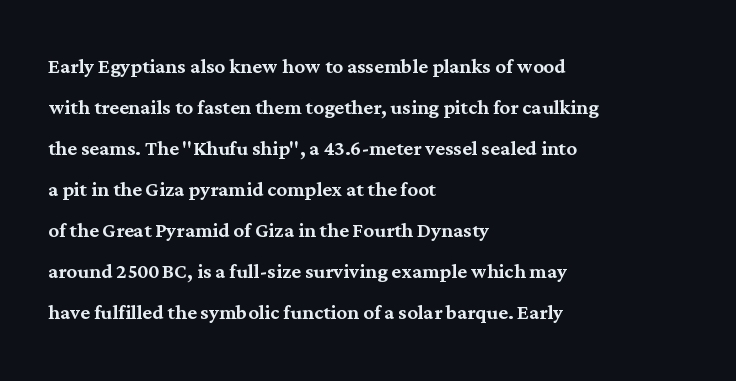
{"italic": "no", "underline": "no", "align": "left", "line_spacing": "normal", "line_spacing_ratio": 1.58, "letter_spacing": "normal", "letter_spacing_em": 0.0, "glyph_px": 26}
